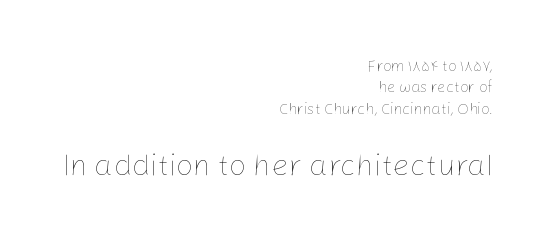
Q: Is the text bold? A: No.
Q: Is the text italic (slanted)? A: No, it is upright.
Q: Is the text underlined? A: No.
Q: How is the paragraph aligned? A: Right-aligned.
Q: Is the spacing between letters normal or unusually wide? A: Normal.
Q: Is the spacing between lines tight, normal or loose? A: Normal.
Q: Which block of text is set in a larger size, the first (top) or the second (bottom)? A: The second (bottom) one.
Q: Width (condensed, normal, or wide)? A: Normal.
Q: Stroke contrast? A: Low.
Q: x-height? A: Medium.
Q: Monospaced? A: No.
